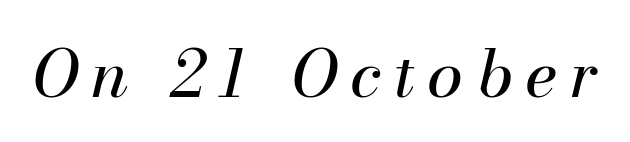
Q: Is the text bold? A: No.
Q: Is the text italic (slanted)? A: Yes, it leans right by about 13 degrees.
Q: Is the text underlined? A: No.
Q: Is the spacing between letters normal or unusually wide? A: Unusually wide.
Q: Width (condensed, normal, or wide)? A: Normal.
Q: Stroke contrast? A: Medium.
Q: x-height? A: Small.
Q: Monospaced? A: No.
